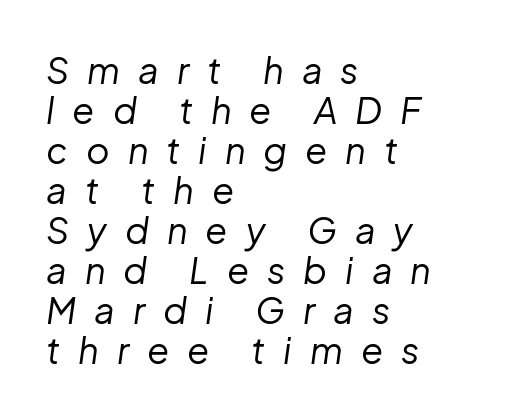
The image shows 36 px regular-weight type, italic (leaning right); set left-aligned, tight line spacing (1.11x), unusually wide letter spacing (+0.5 em), not underlined; low stroke contrast and a medium x-height.
